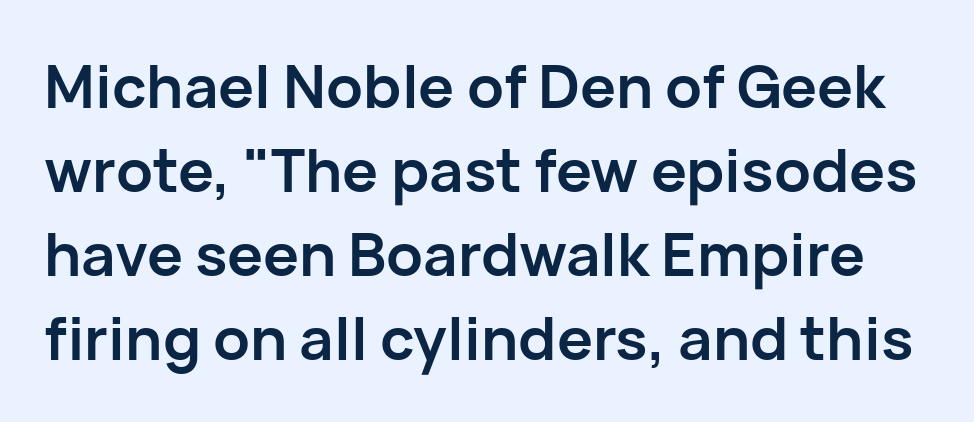
The image shows 60 px semibold sans-serif type, upright; set normal line spacing (1.4x), normal letter spacing, not underlined; low stroke contrast and a medium x-height.
